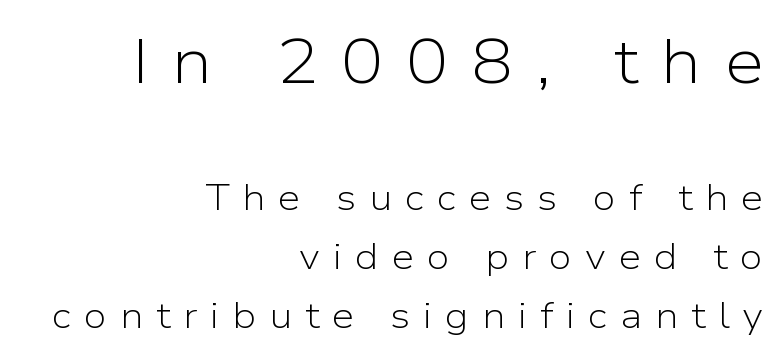
Q: Is the text bold? A: No.
Q: Is the text italic (slanted)? A: No, it is upright.
Q: Is the typeface a serif or a sans-serif typeface? A: Sans-serif.
Q: Is the text underlined? A: No.
Q: How is the paragraph aligned? A: Right-aligned.
Q: Is the spacing between letters normal or unusually wide? A: Unusually wide.
Q: Is the spacing between lines tight, normal or loose? A: Normal.
Q: Which block of text is set in a larger size, the first (top) or the second (bottom)? A: The first (top) one.
Q: Width (condensed, normal, or wide)? A: Normal.
Q: Stroke contrast? A: Low.
Q: x-height? A: Medium.
Q: Monospaced? A: No.
